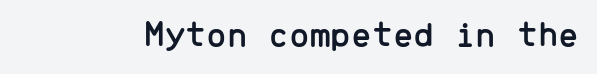
The image shows 37 px sans-serif type, upright, monospaced; set normal letter spacing, not underlined; low stroke contrast and a medium x-height.
